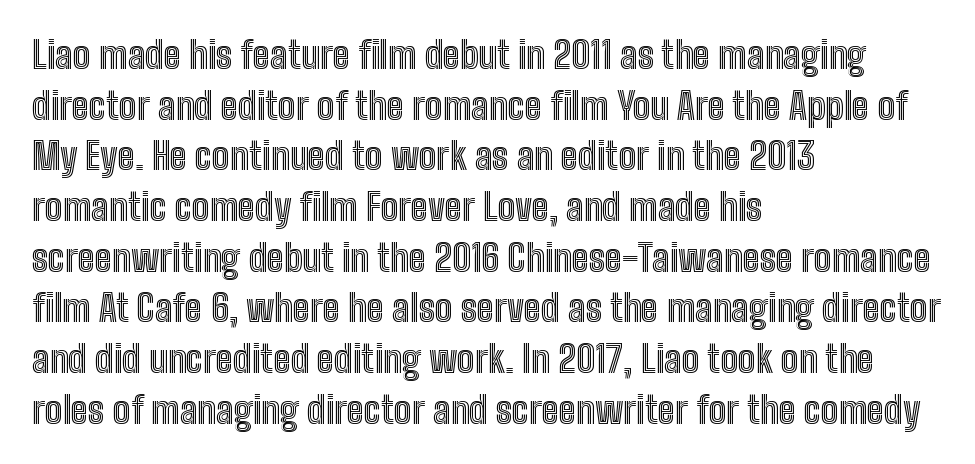
The image shows 37 px condensed type, upright; set left-aligned, normal line spacing (1.37x), normal letter spacing, not underlined; a medium x-height.
